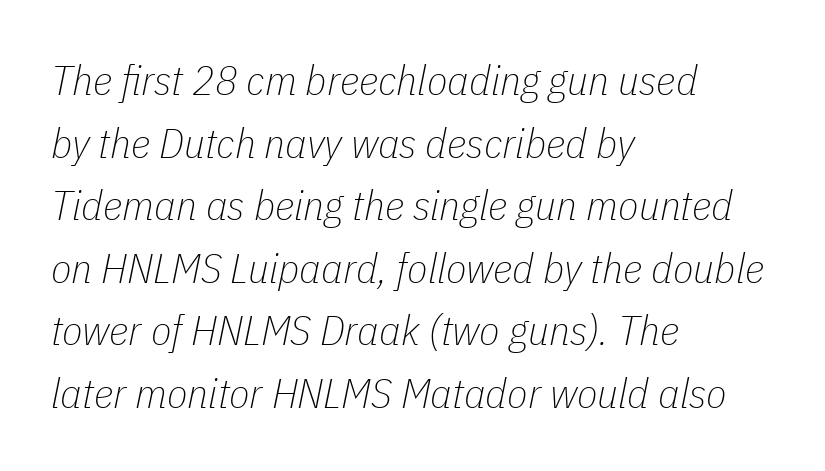
Stems and bowls with no extra thickness — not bold. Vertically, the passage feels balanced, rows spaced as you'd expect. The gap between lines stays unmarked. Compared with typical body copy, the letter spacing here is the same. Does the copy run flush right? No — it runs flush left.
